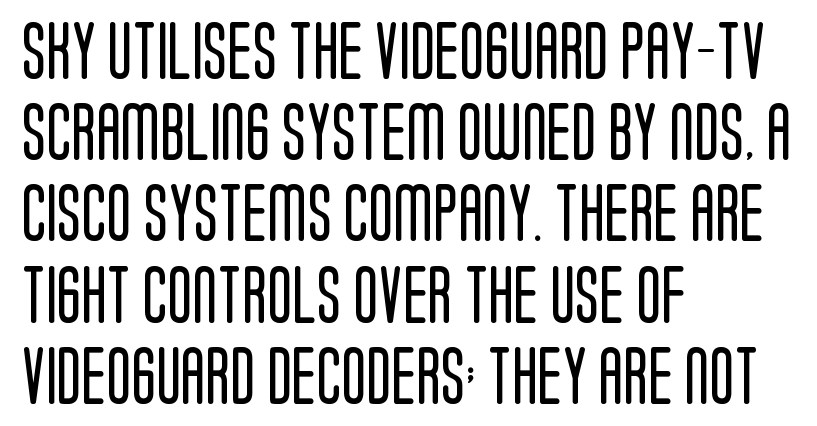
Upright lettering throughout. Students, note that the glyphs here touch the page at normal intervals. Where is the straight margin? On the left. The passage shown is typed in a proportional face where columns would drift. Quick note: underline off. The designer left line spacing at the default.
